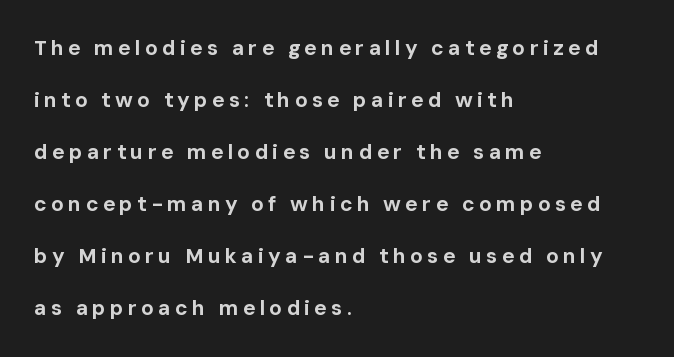
{"italic": "no", "bold": "yes", "underline": "no", "align": "left", "line_spacing": "loose", "line_spacing_ratio": 2.48, "letter_spacing": "wide", "letter_spacing_em": 0.2, "glyph_px": 21}
